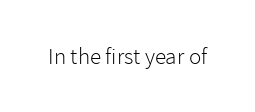
The image shows 23 px text type, upright; set normal letter spacing, not underlined.
